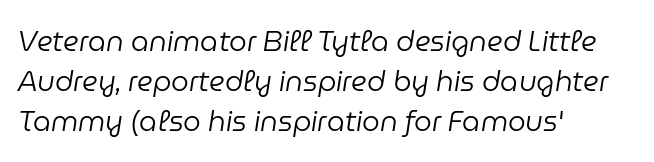
{"italic": "yes", "lean": "right", "slant_degrees": 9, "bold": "no", "weight": "regular", "width": "normal", "stroke_contrast": "low", "x_height": "medium", "monospaced": "no", "underline": "no", "align": "left", "line_spacing": "normal", "line_spacing_ratio": 1.42, "letter_spacing": "normal", "letter_spacing_em": 0.0, "glyph_px": 28}
